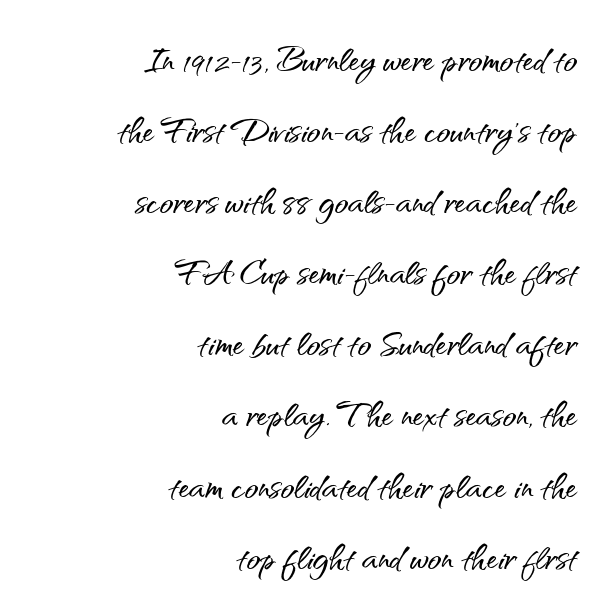
{"serif": "no", "width": "normal", "stroke_contrast": "medium", "x_height": "small", "monospaced": "no", "underline": "no", "align": "right", "line_spacing": "normal", "line_spacing_ratio": 1.58, "letter_spacing": "normal", "letter_spacing_em": 0.0, "glyph_px": 45}
